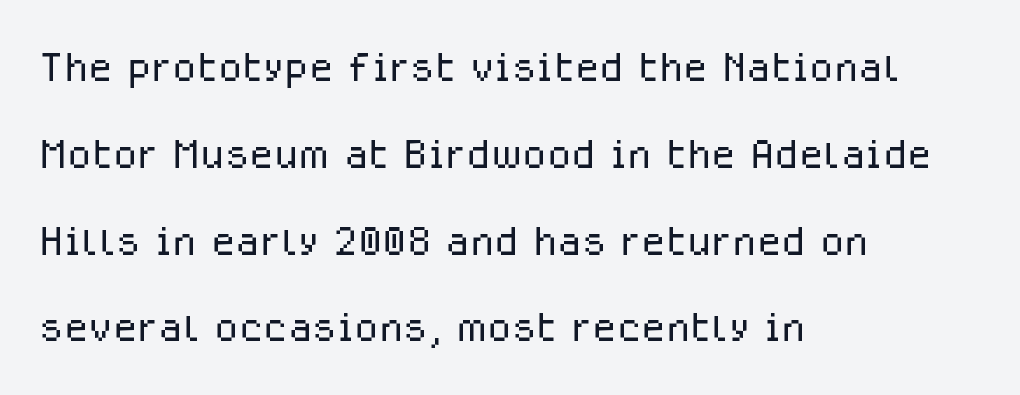
Q: Is the text bold? A: No.
Q: Is the text italic (slanted)? A: No, it is upright.
Q: Is the typeface a serif or a sans-serif typeface? A: Sans-serif.
Q: Is the text underlined? A: No.
Q: How is the paragraph aligned? A: Left-aligned.
Q: Is the spacing between letters normal or unusually wide? A: Normal.
Q: Is the spacing between lines tight, normal or loose? A: Normal.
Q: Width (condensed, normal, or wide)? A: Normal.
Q: Stroke contrast? A: Low.
Q: x-height? A: Medium.
Q: Monospaced? A: No.
